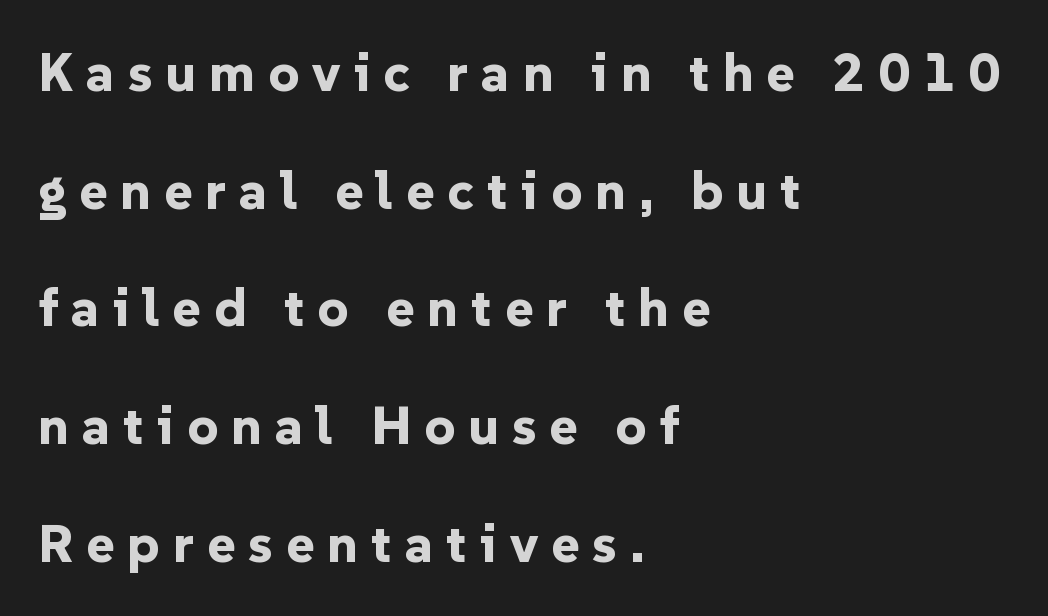
{"serif": "no", "italic": "no", "bold": "yes", "weight": "bold", "width": "normal", "stroke_contrast": "low", "x_height": "medium", "monospaced": "no", "underline": "no", "align": "left", "line_spacing": "loose", "line_spacing_ratio": 2.18, "letter_spacing": "wide", "letter_spacing_em": 0.24, "glyph_px": 54}
